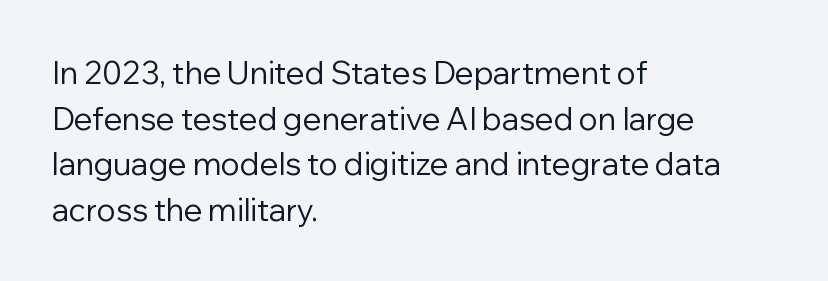
Q: Is the text bold? A: No.
Q: Is the text italic (slanted)? A: No, it is upright.
Q: Is the typeface a serif or a sans-serif typeface? A: Sans-serif.
Q: Is the text underlined? A: No.
Q: How is the paragraph aligned? A: Left-aligned.
Q: Is the spacing between letters normal or unusually wide? A: Normal.
Q: Is the spacing between lines tight, normal or loose? A: Normal.
Q: Width (condensed, normal, or wide)? A: Normal.
Q: Stroke contrast? A: Low.
Q: x-height? A: Medium.
Q: Monospaced? A: No.
